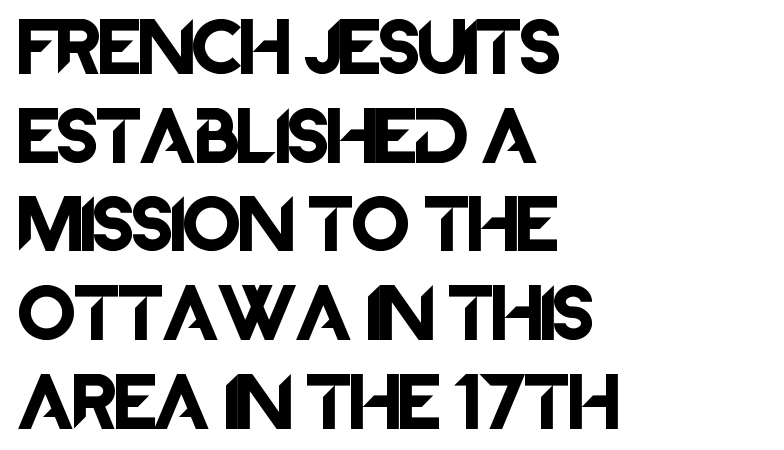
This sample keeps an unexceptional amount of space between lines. Tracking value appears to be zero — textbook default spacing. Think of a printed novel: that variable character pitch is what you see here. Is this a sans? Yes — the strokes have no serifs. A classic flush-left, rag-right setting is used for this passage.
